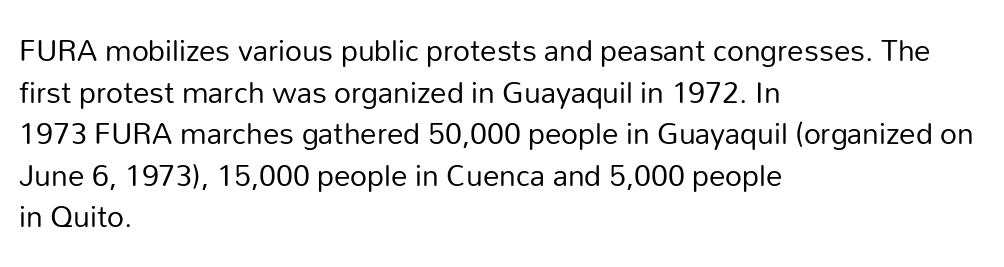
The image shows 33 px regular-weight sans-serif type, upright; set left-aligned, normal line spacing (1.26x), normal letter spacing, not underlined; low stroke contrast and a medium x-height.
